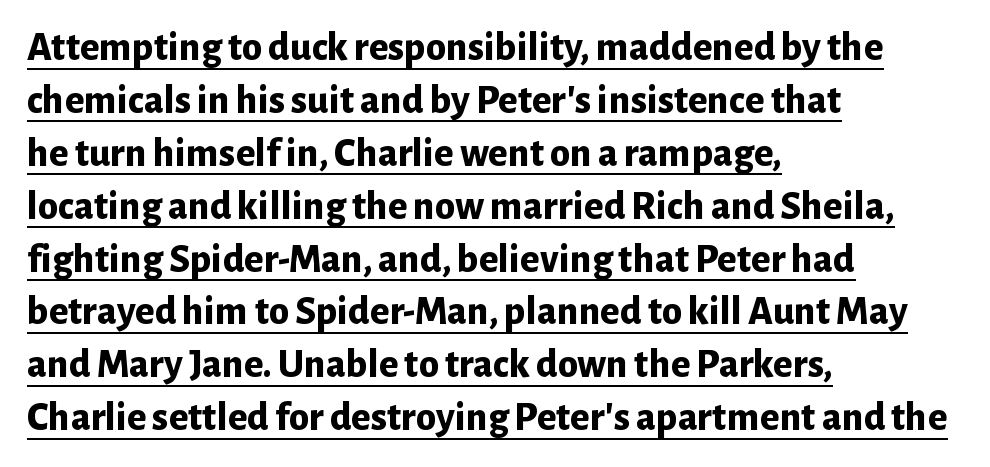
The image shows 41 px bold sans-serif type, upright; set left-aligned, normal line spacing (1.29x), normal letter spacing, underlined; low stroke contrast and a medium x-height.
